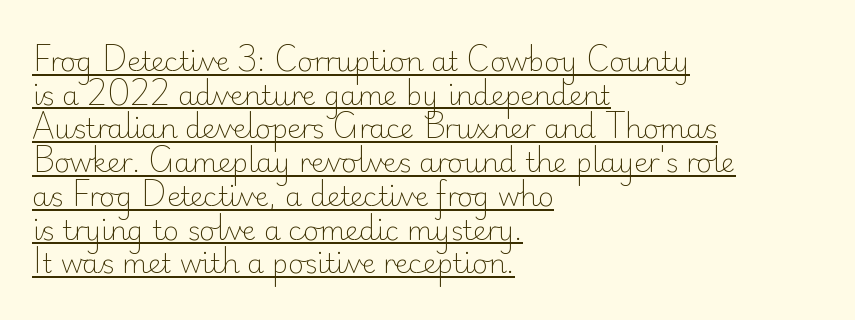
Short and long lines alike share a common starting point at left. The vertical gap from one line to the next is medium. The letters sit at their default tracking, neither squeezed nor spread. Is there any slant? The stems are plumb. Compared with undecorated copy, this sample adds a rule below the words.
